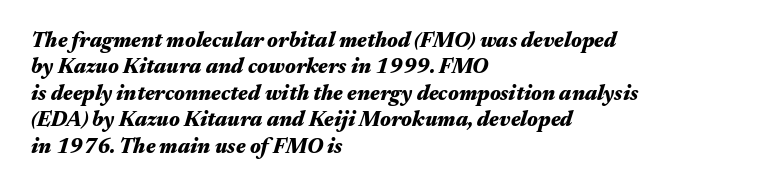
Q: Is the text bold? A: Yes.
Q: Is the text italic (slanted)? A: Yes, it leans right by about 17 degrees.
Q: Is the text underlined? A: No.
Q: How is the paragraph aligned? A: Left-aligned.
Q: Is the spacing between letters normal or unusually wide? A: Normal.
Q: Is the spacing between lines tight, normal or loose? A: Normal.
